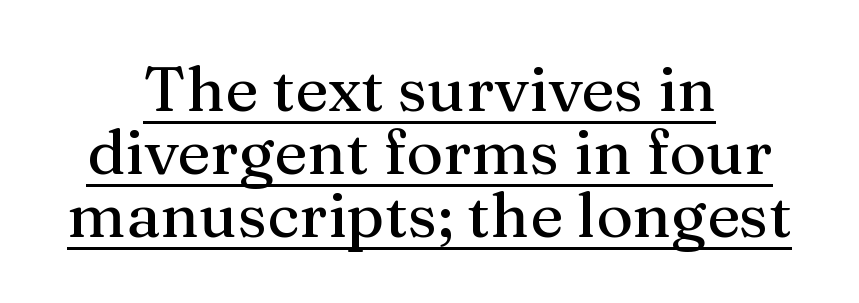
The image shows 63 px serif type, upright; set centered, tight line spacing (1.0x), normal letter spacing, underlined; medium stroke contrast and a medium x-height.
